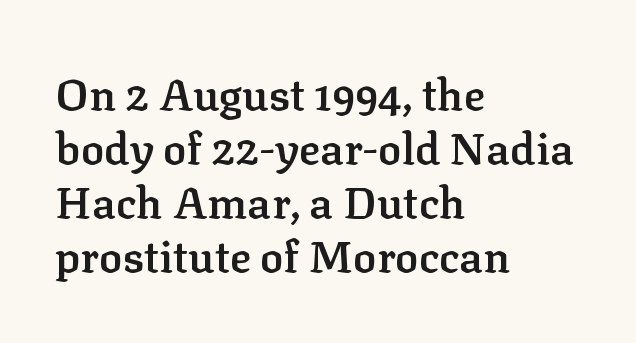
The image shows 44 px semibold serif type, upright; set left-aligned, line spacing 1.23x, normal letter spacing, not underlined; low stroke contrast and a medium x-height.
